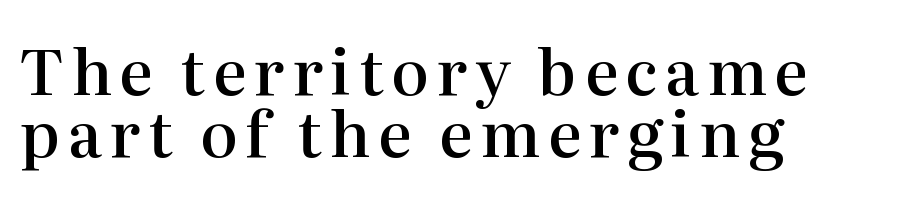
Proportional: the letters do not fall into vertical columns. The lettering holds an erect, upright posture throughout. Beneath every word, the page is bare. The passage is arranged the way most books set body copy — flush left. Is the type bold? Partly — it's a semibold, heavier than regular but not fully bold. A typesetter would label this face a serif.
